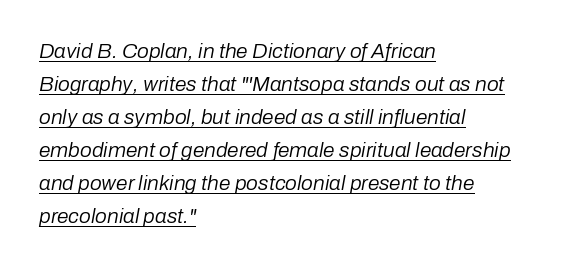
Successive baselines arrive at the customary interval. Line beginnings align vertically; line endings do not. Underline: present. Students, note that the glyphs here touch the page at normal intervals. The glyphs look as if they've been sheared to an angle.
